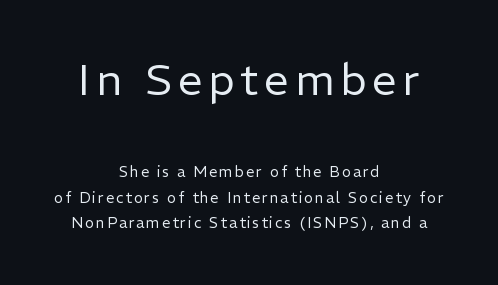
Visually the block forms a symmetrical silhouette, jagged on both flanks. Font category for this specimen: sans-serif. The composition opens big and finishes small. The rendering uses natural spacing where letterforms have individual widths.
